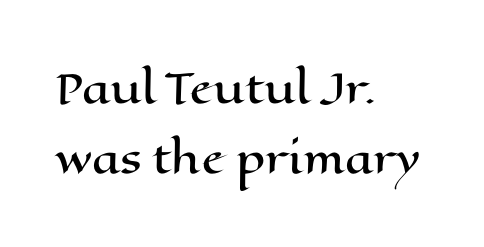
Q: Is the text italic (slanted)? A: No, it is upright.
Q: Is the text underlined? A: No.
Q: How is the paragraph aligned? A: Left-aligned.
Q: Is the spacing between letters normal or unusually wide? A: Normal.
Q: Width (condensed, normal, or wide)? A: Wide.
Q: Stroke contrast? A: High.
Q: x-height? A: Medium.
Q: Monospaced? A: No.
